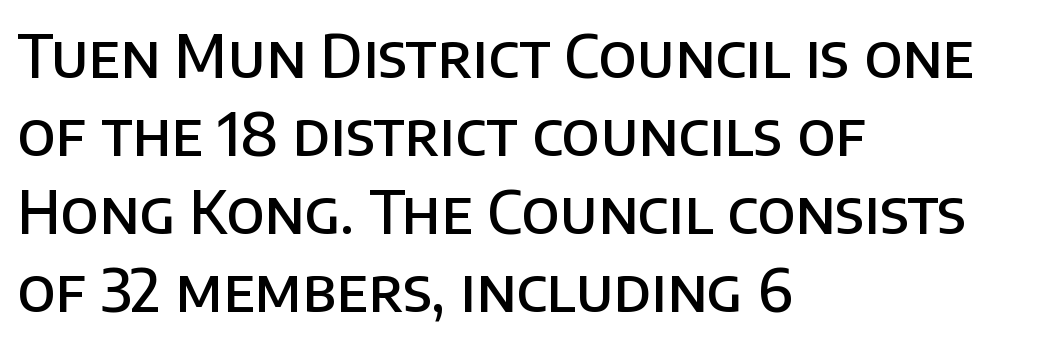
What weight is shown? A semibold, between regular and bold. This sample has the flowing, uneven cadence of proportional lettering. The rendering shows plain stroke endings on the letterforms — a sans-serif design. The letters stand straight up with perfectly vertical stems.
